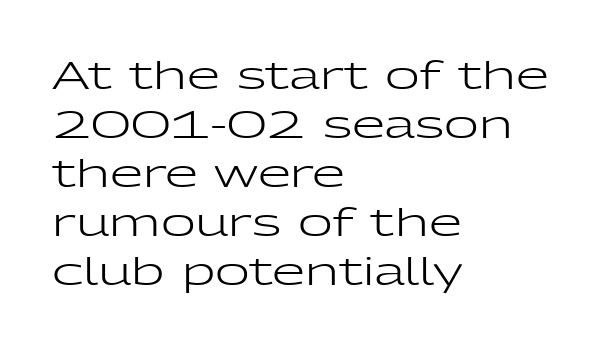
Grotesque or geometric, the face here clearly has no serifs. Each new line begins a customary step beneath the previous one. The setting favours the left margin, as ordinary paragraphs usually do. Designer's note — italics off, roman on. The passage shown is not bold in any degree.
